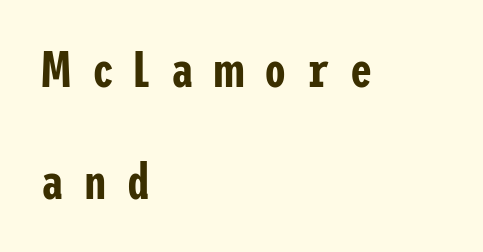
The image shows 50 px condensed sans-serif type, upright; set left-aligned, loose line spacing (2.25x), unusually wide letter spacing (+0.41 em), not underlined; low stroke contrast and a medium x-height.
